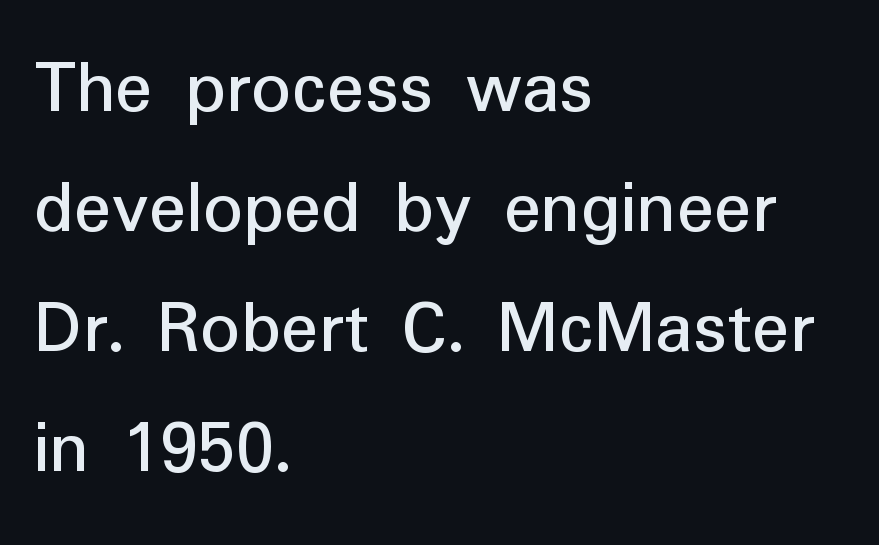
Q: Is the text italic (slanted)? A: No, it is upright.
Q: Is the typeface a serif or a sans-serif typeface? A: Sans-serif.
Q: Is the text underlined? A: No.
Q: How is the paragraph aligned? A: Left-aligned.
Q: Is the spacing between letters normal or unusually wide? A: Normal.
Q: Is the spacing between lines tight, normal or loose? A: Normal.
Q: Width (condensed, normal, or wide)? A: Normal.
Q: Stroke contrast? A: Low.
Q: x-height? A: Medium.
Q: Monospaced? A: No.
